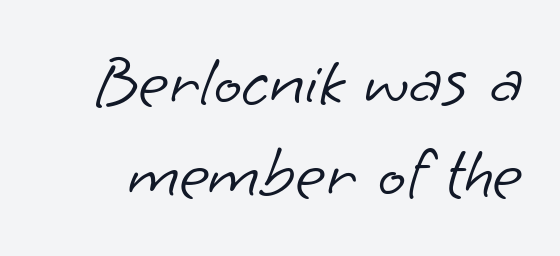
{"serif": "no", "bold": "no", "weight": "light", "width": "normal", "stroke_contrast": "low", "x_height": "small", "monospaced": "no", "underline": "no", "line_spacing": "normal", "line_spacing_ratio": 1.26, "letter_spacing": "normal", "letter_spacing_em": 0.0, "glyph_px": 73}
